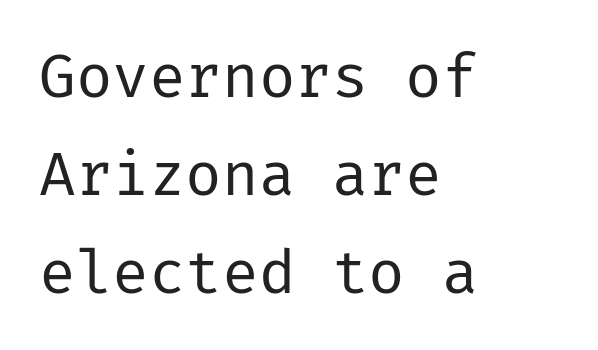
The image shows 61 px regular-weight sans-serif type, upright; set left-aligned, normal line spacing (1.61x), normal letter spacing, not underlined; low stroke contrast and a medium x-height.
